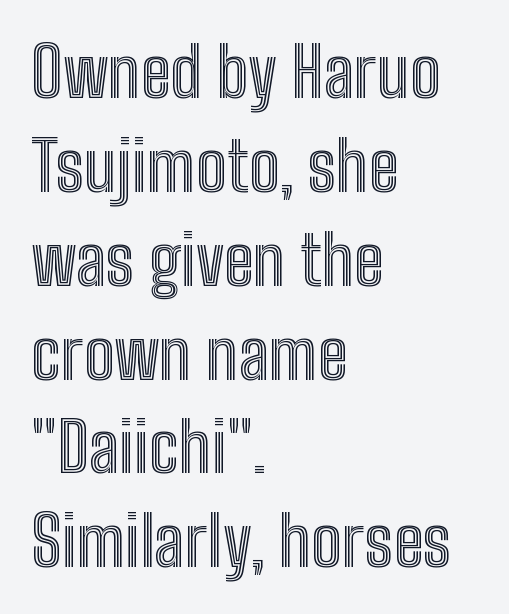
Note the varied advance widths — an 'i' is clearly narrower than an 'm'. The letters stand upright; this is a roman face. The baseline area is clear. One glance says typical: line gaps are just what's usual. The typesetter chose a ragged-right arrangement here. Standard letterfit; no display-style spreading of the glyphs.
